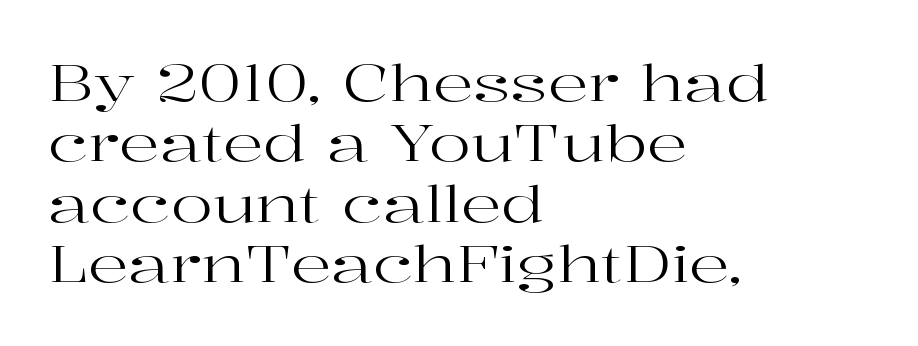
{"serif": "yes", "italic": "no", "bold": "no", "weight": "regular", "width": "wide", "stroke_contrast": "high", "x_height": "medium", "monospaced": "no", "underline": "no", "align": "left", "line_spacing_ratio": 1.21, "letter_spacing": "normal", "letter_spacing_em": 0.0, "glyph_px": 50}
